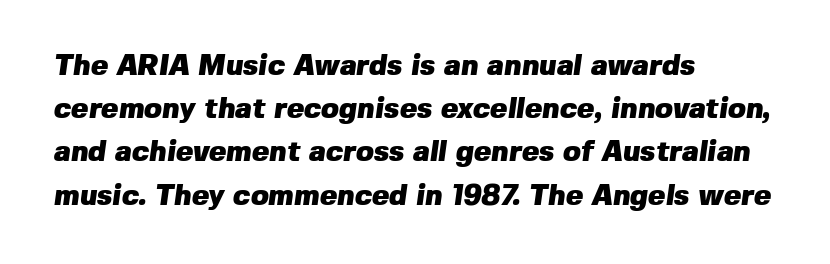
{"serif": "no", "bold": "yes", "weight": "heavy", "width": "normal", "stroke_contrast": "low", "x_height": "medium", "monospaced": "no", "underline": "no", "align": "left", "line_spacing": "normal", "line_spacing_ratio": 1.49, "letter_spacing": "normal", "letter_spacing_em": 0.0, "glyph_px": 29}
